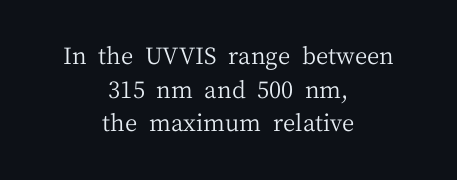
The image shows 23 px text type, upright; set centered, normal line spacing (1.46x), normal letter spacing, not underlined.
